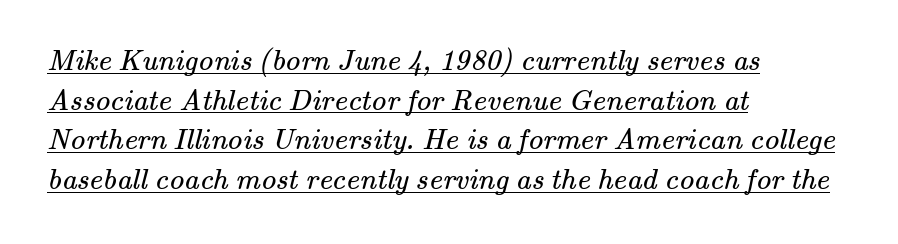
The image shows 30 px regular-weight serif type; set left-aligned, normal line spacing (1.32x), normal letter spacing, underlined; medium stroke contrast and a small x-height.
